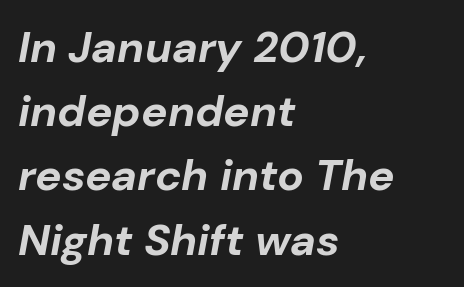
Q: Is the text bold? A: Yes.
Q: Is the text italic (slanted)? A: Yes, it leans right by about 10 degrees.
Q: Is the text underlined? A: No.
Q: How is the paragraph aligned? A: Left-aligned.
Q: Is the spacing between letters normal or unusually wide? A: Normal.
Q: Is the spacing between lines tight, normal or loose? A: Normal.
Q: Width (condensed, normal, or wide)? A: Normal.
Q: Stroke contrast? A: Low.
Q: x-height? A: Medium.
Q: Monospaced? A: No.
